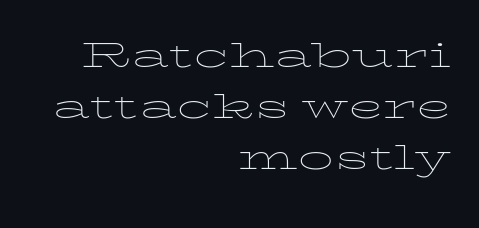
Q: Is the text bold? A: No.
Q: Is the text italic (slanted)? A: No, it is upright.
Q: Is the text underlined? A: No.
Q: How is the paragraph aligned? A: Right-aligned.
Q: Is the spacing between letters normal or unusually wide? A: Normal.
Q: Is the spacing between lines tight, normal or loose? A: Tight.
Q: Width (condensed, normal, or wide)? A: Wide.
Q: Stroke contrast? A: Low.
Q: x-height? A: Medium.
Q: Monospaced? A: No.
